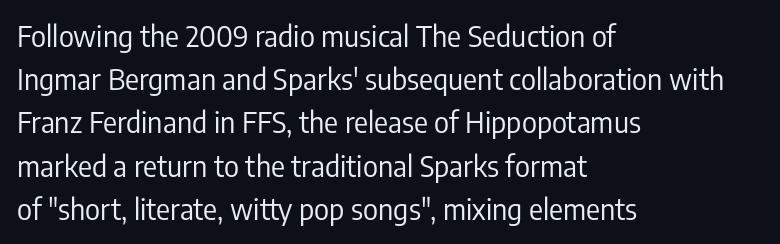
No feet cap the strokes, marking this as sans-serif type. The foot of each line stays bare and open. The cut favours lightness, reaching ordinary text weight at its darkest. Is this a fixed-width face? No — the glyphs have proportional, varying widths. Leading: standard.
